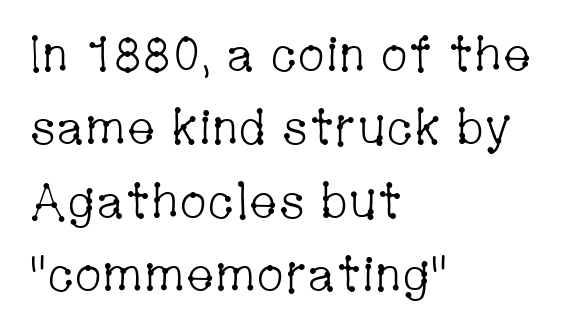
Every character sits straight up, as roman type does. The face used here is rendered with its standard letterfit. Nothing heavy about these letters — not bold at all. The ragged edge is on the right, which tells us the setting is flush left. Honestly, the row spacing looks completely unremarkable. Anything drawn beneath the words? Only blank space.
